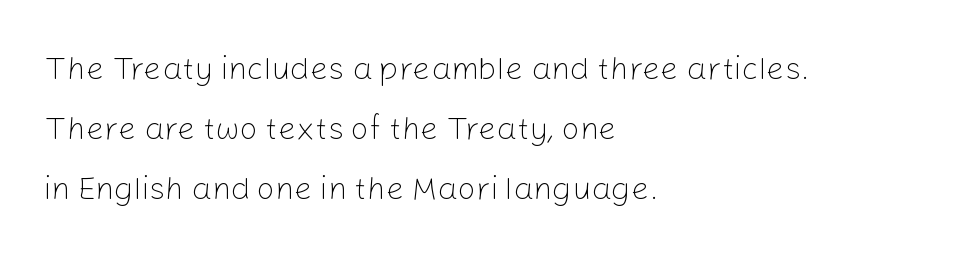
In terms of letterform style, serifs are entirely absent. A roman cut, with each character standing at attention. Nobody touched the tracking dial on this one. Descenders are the only things crossing below the line. Is the type heavy? It reads as light-to-regular instead. Varying glyph widths throughout — classic text-font behaviour.
